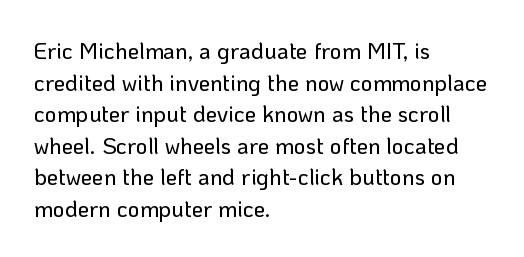
The image shows 23 px text type, upright; set left-aligned, normal line spacing (1.37x), normal letter spacing, not underlined.
